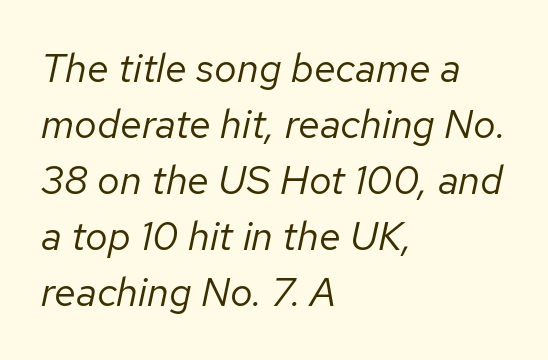
{"italic": "yes", "lean": "right", "slant_degrees": 12, "bold": "no", "weight": "regular", "width": "normal", "stroke_contrast": "low", "x_height": "medium", "monospaced": "no", "underline": "no", "align": "left", "line_spacing": "normal", "line_spacing_ratio": 1.4, "letter_spacing": "normal", "letter_spacing_em": 0.0, "glyph_px": 40}
